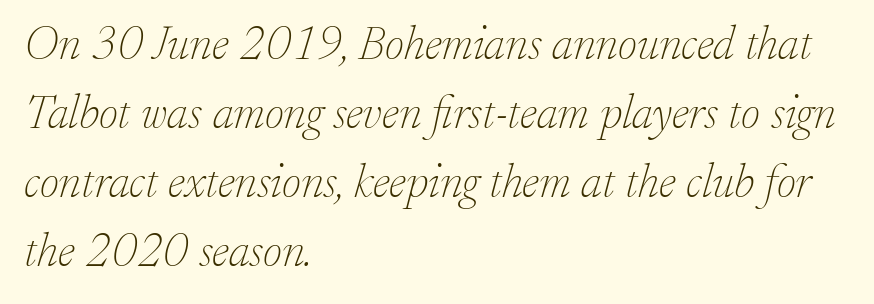
The image shows 47 px thin serif type, italic (leaning right); set left-aligned, normal line spacing (1.47x), normal letter spacing, not underlined; low stroke contrast and a small x-height.
